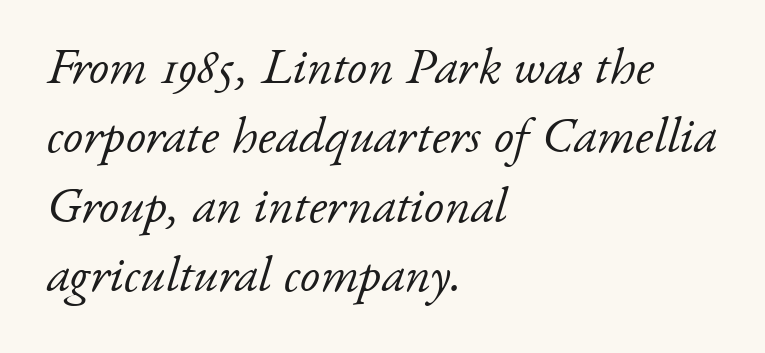
Q: Is the text bold? A: No.
Q: Is the text italic (slanted)? A: Yes, it leans right by about 17 degrees.
Q: Is the typeface a serif or a sans-serif typeface? A: Serif.
Q: Is the text underlined? A: No.
Q: How is the paragraph aligned? A: Left-aligned.
Q: Is the spacing between letters normal or unusually wide? A: Normal.
Q: Is the spacing between lines tight, normal or loose? A: Normal.
Q: Width (condensed, normal, or wide)? A: Normal.
Q: Stroke contrast? A: Low.
Q: x-height? A: Small.
Q: Monospaced? A: No.
